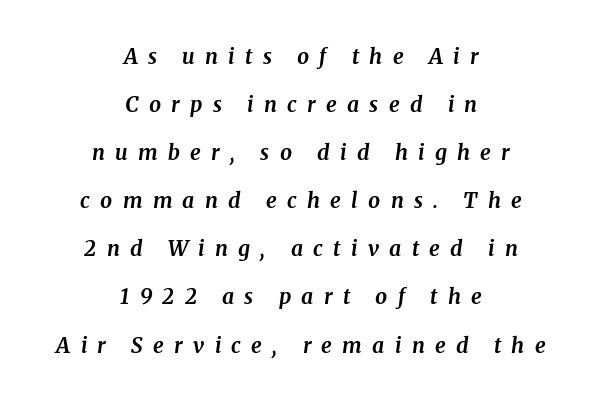
The image shows 21 px bold type, italic (leaning right); set centered, loose line spacing (2.29x), unusually wide letter spacing (+0.49 em), not underlined.
